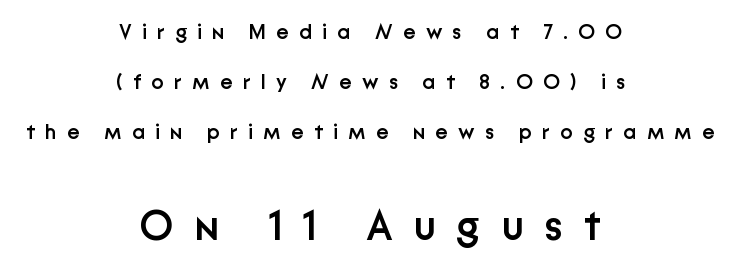
{"serif": "no", "italic": "no", "bold": "semi", "weight": "semibold", "width": "normal", "stroke_contrast": "low", "x_height": "medium", "monospaced": "no", "underline": "no", "align": "center", "line_spacing": "loose", "line_spacing_ratio": 2.38, "letter_spacing": "wide", "letter_spacing_em": 0.49, "larger_block": "second", "size_ratio": 2.0, "glyph_px": 42}
